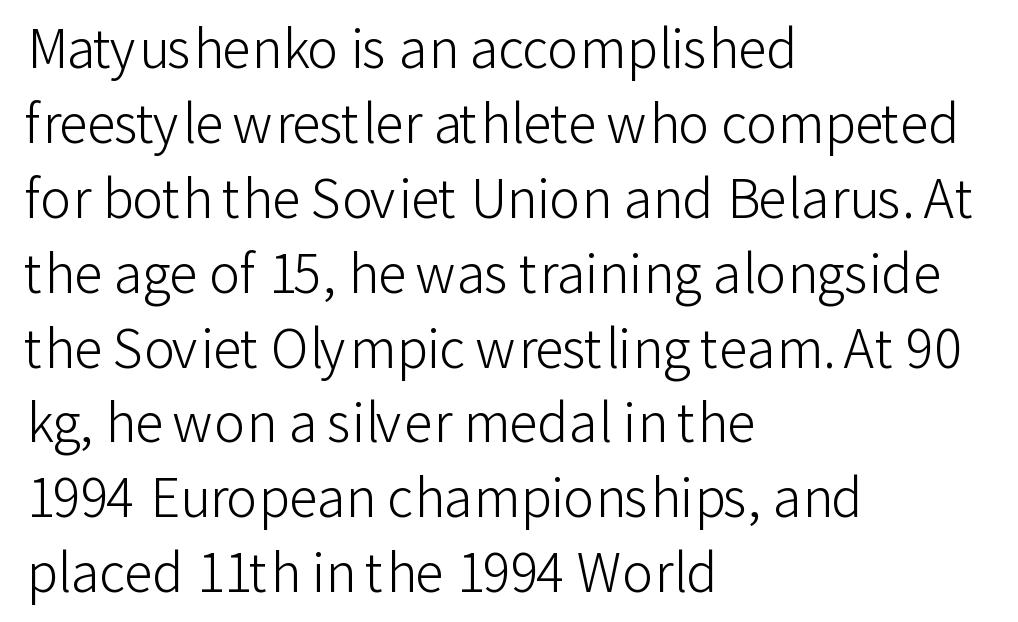
Q: Is the text bold? A: No.
Q: Is the text italic (slanted)? A: No, it is upright.
Q: Is the typeface a serif or a sans-serif typeface? A: Sans-serif.
Q: Is the text underlined? A: No.
Q: How is the paragraph aligned? A: Left-aligned.
Q: Is the spacing between letters normal or unusually wide? A: Normal.
Q: Is the spacing between lines tight, normal or loose? A: Normal.
Q: Width (condensed, normal, or wide)? A: Normal.
Q: Stroke contrast? A: Low.
Q: x-height? A: Medium.
Q: Monospaced? A: No.
